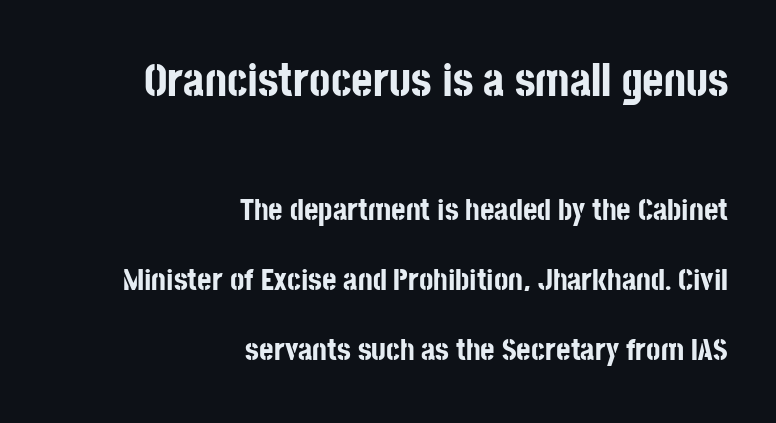
The image shows 46 px bold, condensed sans-serif type, upright; set right-aligned, loose line spacing (2.25x), normal letter spacing, not underlined; the first (top) block is 1.48x larger; low stroke contrast and a large x-height.
